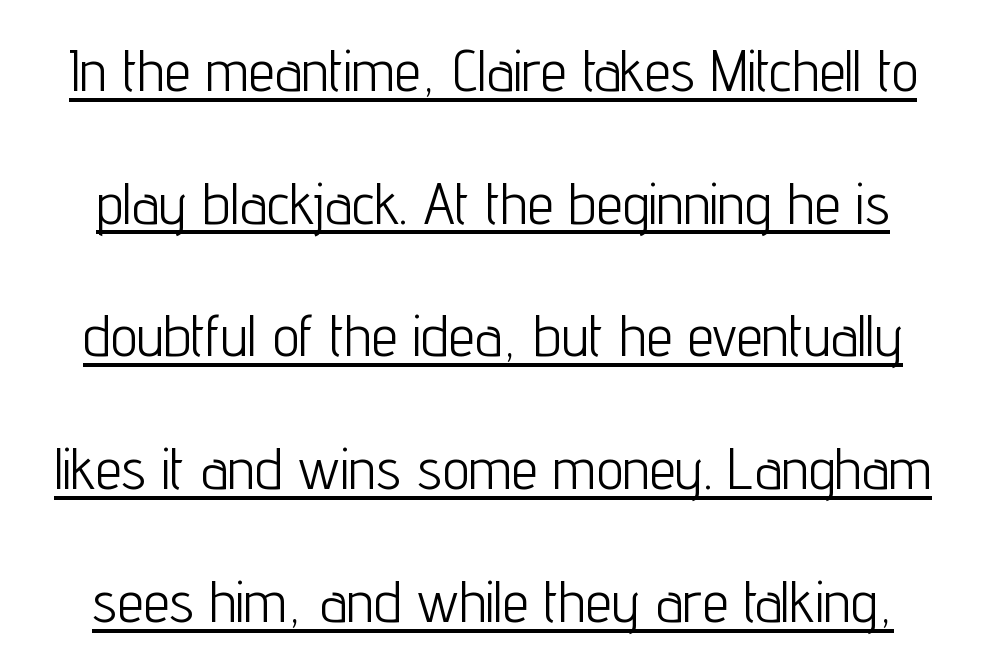
The image shows 59 px light, condensed sans-serif type, upright; set loose line spacing (2.25x), normal letter spacing, underlined; low stroke contrast and a medium x-height.
